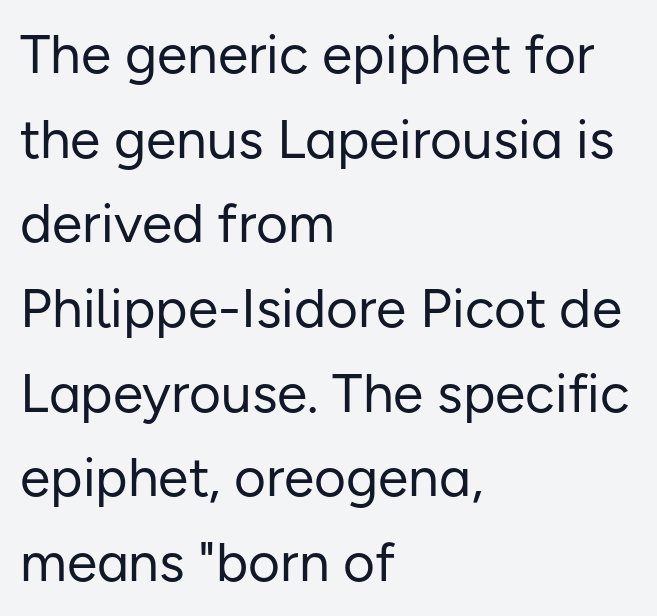
The image shows 55 px regular-weight sans-serif type, upright; set left-aligned, normal line spacing (1.54x), normal letter spacing, not underlined; low stroke contrast and a medium x-height.
